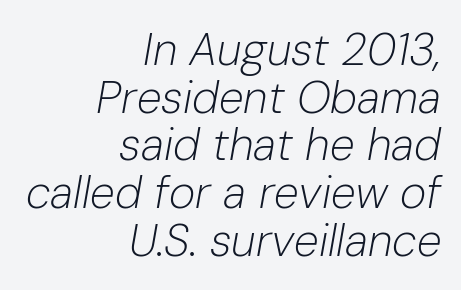
{"italic": "yes", "lean": "right", "slant_degrees": 10, "bold": "no", "weight": "light", "width": "normal", "stroke_contrast": "low", "x_height": "medium", "monospaced": "no", "underline": "no", "align": "right", "line_spacing": "tight", "line_spacing_ratio": 1.06, "letter_spacing": "normal", "letter_spacing_em": 0.0, "glyph_px": 45}
